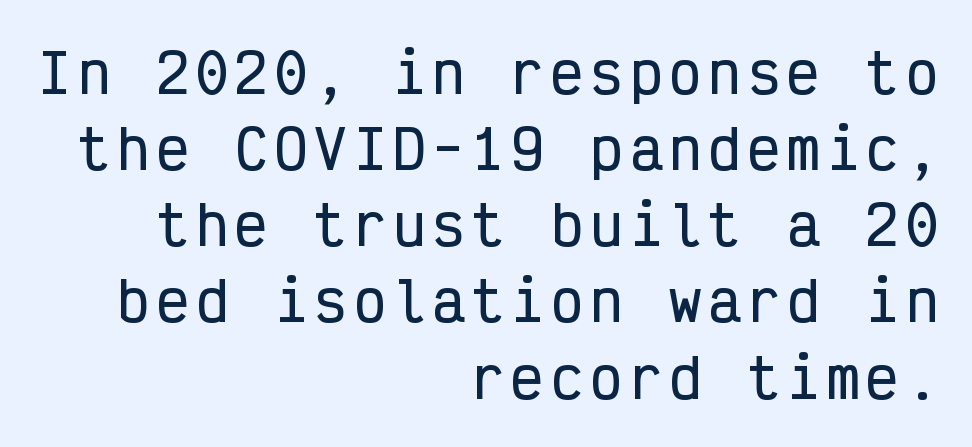
{"serif": "no", "italic": "no", "width": "condensed", "stroke_contrast": "low", "x_height": "medium", "monospaced": "yes", "underline": "no", "align": "right", "line_spacing": "normal", "line_spacing_ratio": 1.41, "glyph_px": 54}
